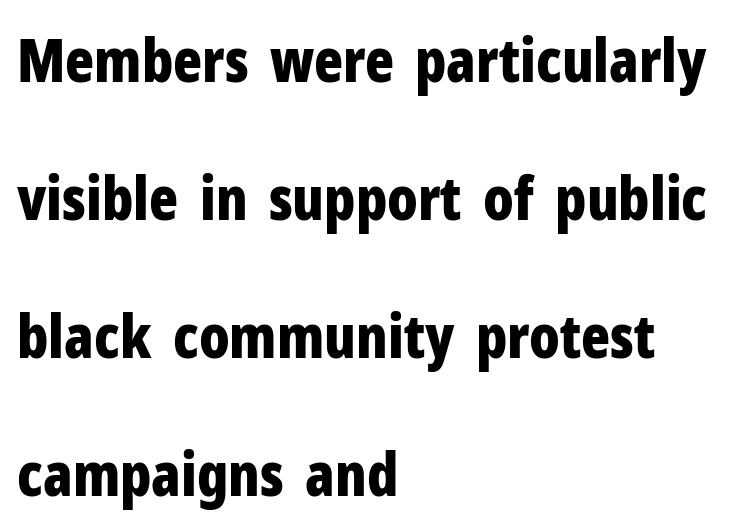
Q: Is the text bold? A: Yes.
Q: Is the text italic (slanted)? A: No, it is upright.
Q: Is the typeface a serif or a sans-serif typeface? A: Sans-serif.
Q: Is the text underlined? A: No.
Q: How is the paragraph aligned? A: Left-aligned.
Q: Is the spacing between letters normal or unusually wide? A: Normal.
Q: Is the spacing between lines tight, normal or loose? A: Loose.
Q: Width (condensed, normal, or wide)? A: Condensed.
Q: Stroke contrast? A: Low.
Q: x-height? A: Medium.
Q: Monospaced? A: No.
